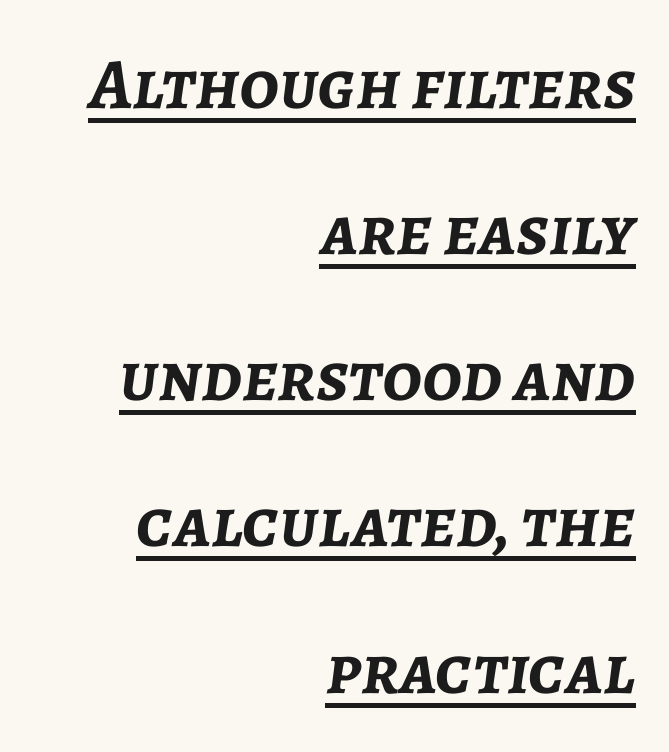
Q: Is the text bold? A: Yes.
Q: Is the text italic (slanted)? A: Yes, it leans right by about 7 degrees.
Q: Is the text underlined? A: Yes.
Q: How is the paragraph aligned? A: Right-aligned.
Q: Is the spacing between letters normal or unusually wide? A: Normal.
Q: Is the spacing between lines tight, normal or loose? A: Loose.
Q: Width (condensed, normal, or wide)? A: Normal.
Q: Stroke contrast? A: Low.
Q: x-height? A: Medium.
Q: Monospaced? A: No.
